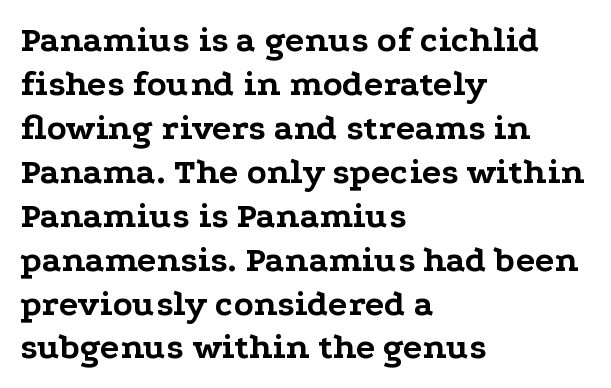
Q: Is the text bold? A: Yes.
Q: Is the text italic (slanted)? A: No, it is upright.
Q: Is the typeface a serif or a sans-serif typeface? A: Serif.
Q: Is the text underlined? A: No.
Q: How is the paragraph aligned? A: Left-aligned.
Q: Is the spacing between letters normal or unusually wide? A: Normal.
Q: Width (condensed, normal, or wide)? A: Wide.
Q: Stroke contrast? A: Low.
Q: x-height? A: Medium.
Q: Monospaced? A: No.
